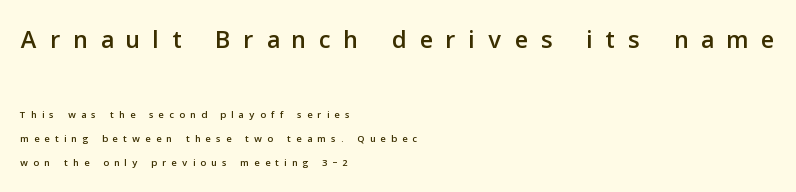
{"serif": "no", "italic": "no", "width": "normal", "stroke_contrast": "low", "x_height": "medium", "monospaced": "no", "underline": "no", "align": "left", "line_spacing": "normal", "line_spacing_ratio": 1.7, "letter_spacing": "wide", "letter_spacing_em": 0.39, "larger_block": "first", "size_ratio": 2.5, "glyph_px": 35}
